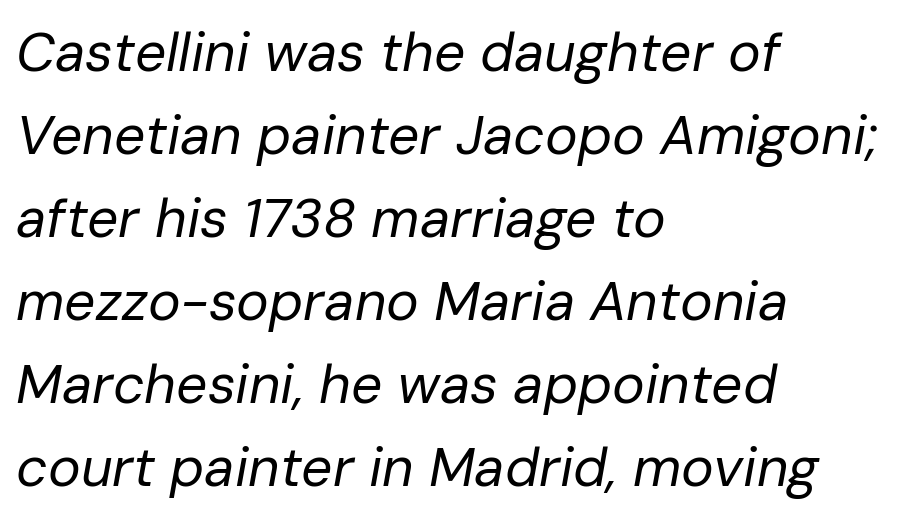
The image shows 55 px regular-weight type, italic (leaning right); set left-aligned, normal line spacing (1.51x), normal letter spacing, not underlined; low stroke contrast and a medium x-height.
